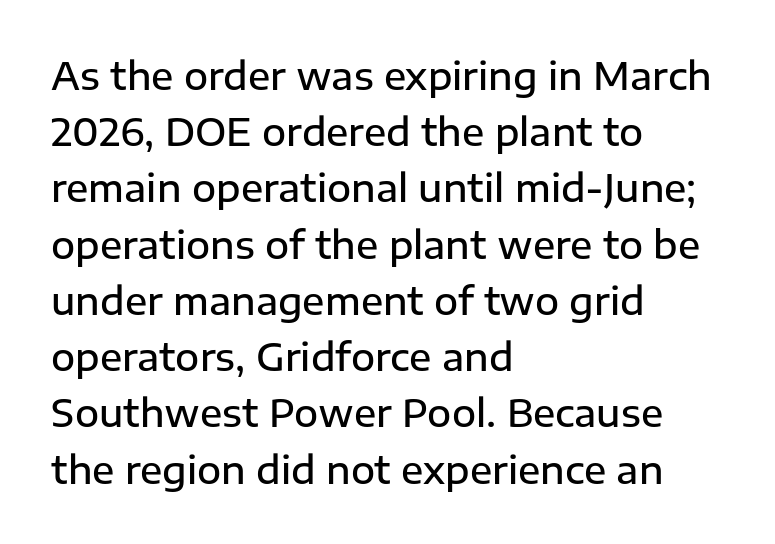
Note: no serifs on the glyphs. Vertically, the passage feels balanced, rows spaced as you'd expect. This rendering uses left alignment, leaving the right contour irregular. Does the weight exceed regular? Yes, but only to semibold.
